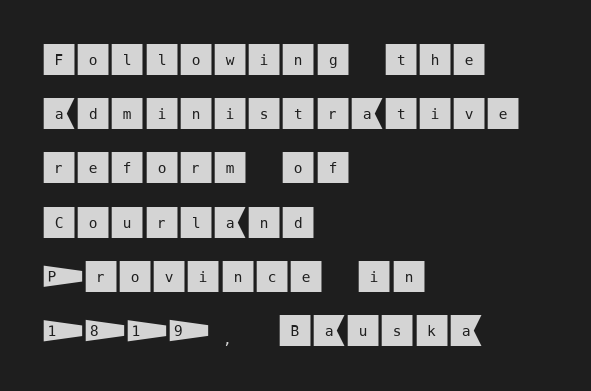
{"serif": "no", "italic": "no", "width": "normal", "stroke_contrast": "medium", "x_height": "large", "underline": "no", "align": "left", "line_spacing": "normal", "line_spacing_ratio": 1.55, "letter_spacing": "normal", "letter_spacing_em": 0.0, "glyph_px": 35}
